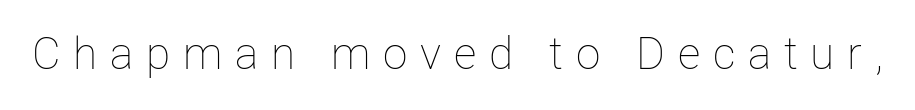
Q: Is the text bold? A: No.
Q: Is the text italic (slanted)? A: No, it is upright.
Q: Is the text underlined? A: No.
Q: Is the spacing between letters normal or unusually wide? A: Unusually wide.
Q: Width (condensed, normal, or wide)? A: Normal.
Q: Stroke contrast? A: Low.
Q: x-height? A: Medium.
Q: Monospaced? A: No.
